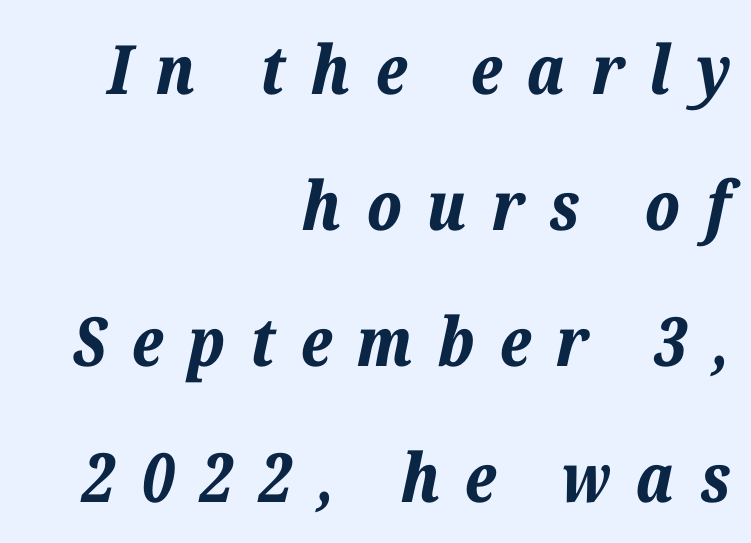
Q: Is the text bold? A: Yes.
Q: Is the text italic (slanted)? A: Yes, it leans right by about 12 degrees.
Q: Is the text underlined? A: No.
Q: How is the paragraph aligned? A: Right-aligned.
Q: Is the spacing between letters normal or unusually wide? A: Unusually wide.
Q: Is the spacing between lines tight, normal or loose? A: Loose.
Q: Width (condensed, normal, or wide)? A: Normal.
Q: Stroke contrast? A: Low.
Q: x-height? A: Medium.
Q: Monospaced? A: No.
